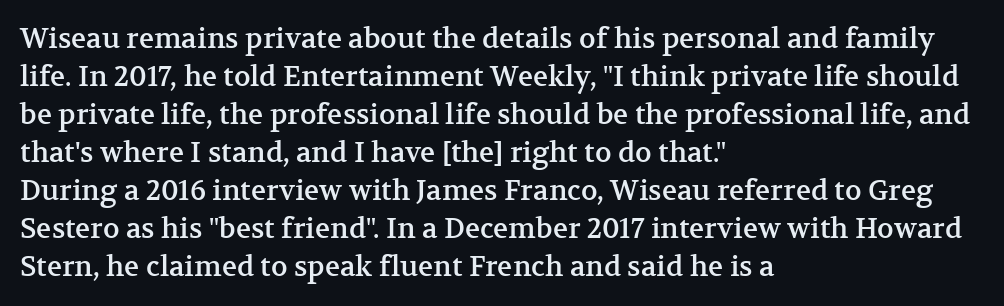
The image shows 28 px serif type, upright; set left-aligned, normal line spacing (1.36x), normal letter spacing, not underlined; medium stroke contrast and a medium x-height.
